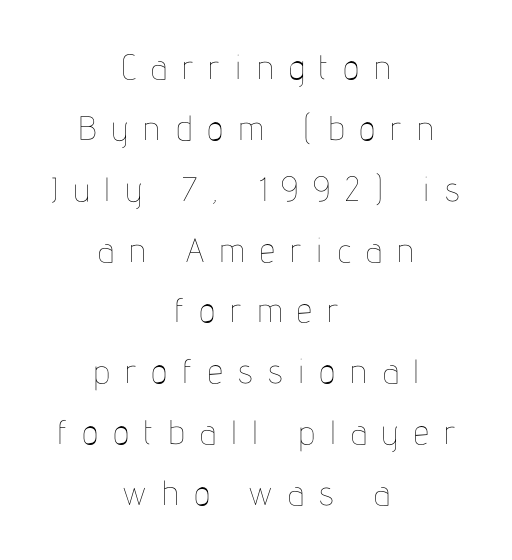
{"italic": "no", "bold": "no", "weight": "thin", "width": "condensed", "stroke_contrast": "low", "x_height": "medium", "monospaced": "no", "underline": "no", "align": "center", "line_spacing_ratio": 1.79, "letter_spacing": "wide", "letter_spacing_em": 0.45, "glyph_px": 34}
